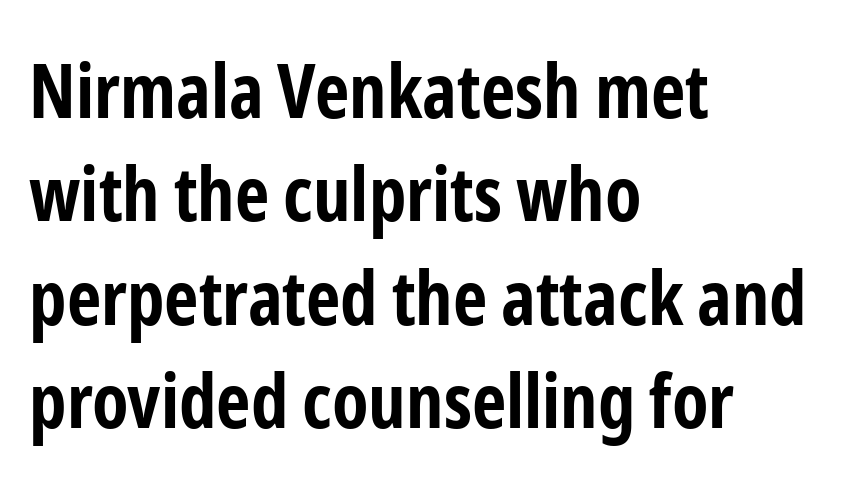
Each new line begins a customary step beneath the previous one. One-word summary of the alignment: left. Descenders are the only things crossing below the line. This sample has the flowing, uneven cadence of proportional lettering.
